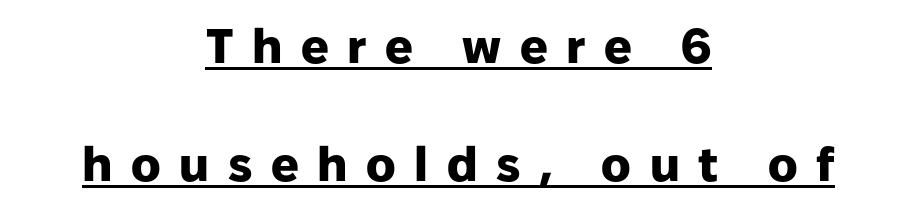
Q: Is the text bold? A: Yes.
Q: Is the text italic (slanted)? A: No, it is upright.
Q: Is the typeface a serif or a sans-serif typeface? A: Sans-serif.
Q: Is the text underlined? A: Yes.
Q: How is the paragraph aligned? A: Centered.
Q: Is the spacing between letters normal or unusually wide? A: Unusually wide.
Q: Is the spacing between lines tight, normal or loose? A: Loose.
Q: Width (condensed, normal, or wide)? A: Normal.
Q: Stroke contrast? A: Low.
Q: x-height? A: Medium.
Q: Monospaced? A: No.
